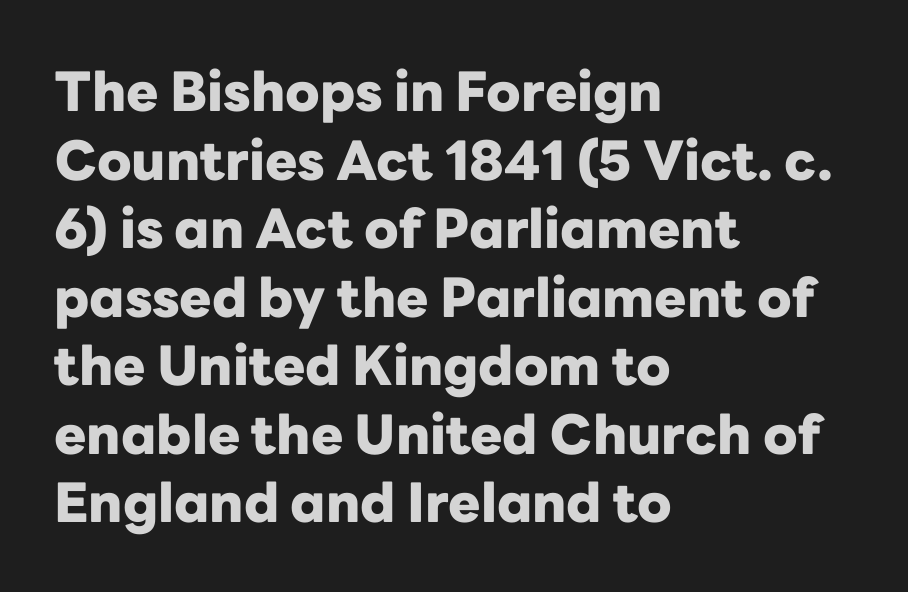
The image shows 54 px heavy sans-serif type, upright; set left-aligned, normal line spacing (1.27x), normal letter spacing, not underlined; low stroke contrast and a medium x-height.
